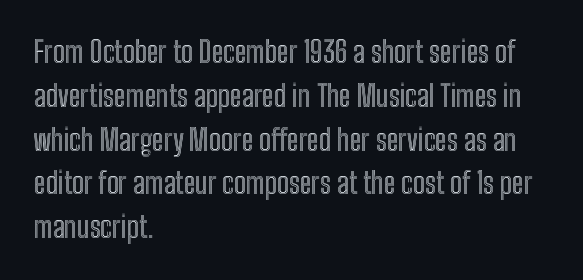
Q: Is the text italic (slanted)? A: No, it is upright.
Q: Is the text underlined? A: No.
Q: How is the paragraph aligned? A: Left-aligned.
Q: Is the spacing between letters normal or unusually wide? A: Normal.
Q: Is the spacing between lines tight, normal or loose? A: Normal.
Q: Width (condensed, normal, or wide)? A: Condensed.
Q: x-height? A: Medium.
Q: Monospaced? A: No.
